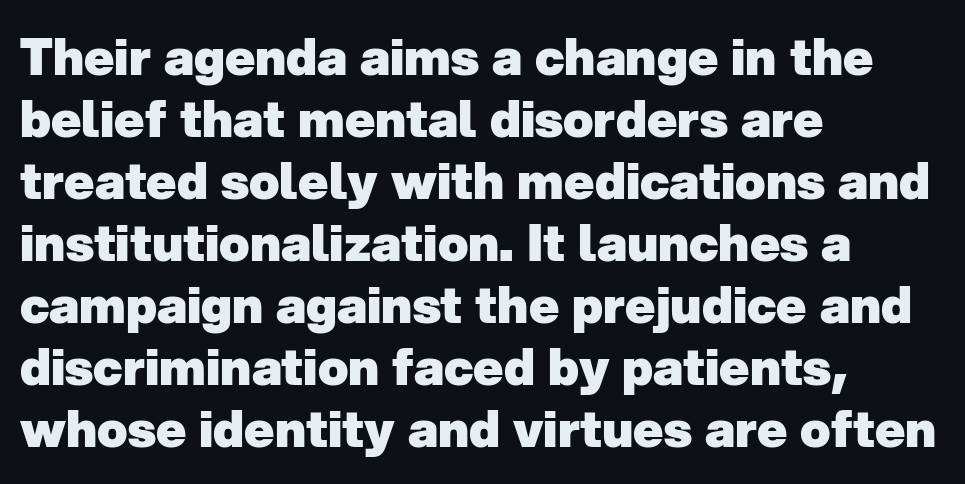
Only glyphs here, with clear space below each row. Proportional: the letters do not fall into vertical columns. These words are printed bold, with thick strokes throughout. The letterforms sit shoulder to shoulder at normal distance. Regarding serifs, this sample does without them.
